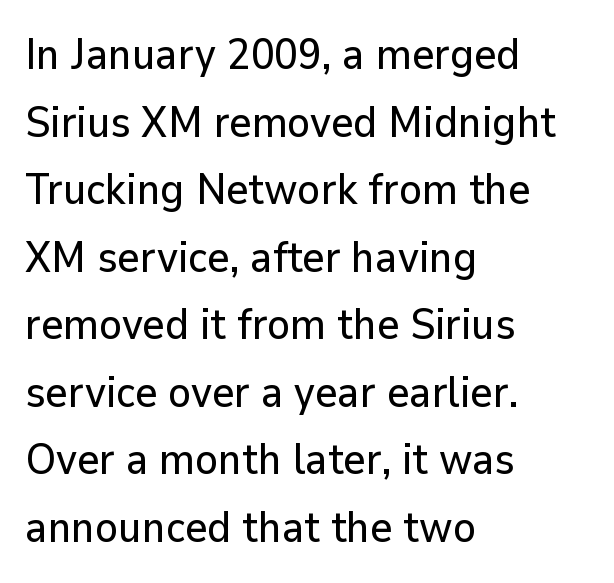
Regarding leading, the lines here are spaced in the standard way. The area under the type is left untouched. Is there any slant? The stems are plumb. Every row of glyphs begins at an identical x-position on the left. Letterform terminals end flat and unadorned throughout the passage. Is this a fixed-width face? No — the glyphs have proportional, varying widths.
